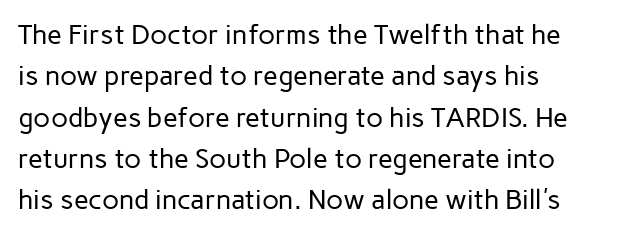
In terms of leading, this rendering sits right in the middle. The lettering stays uniformly vertical, giving the passage a roman look. Decoration check: the copy has no underline. The passage shown is not bold in any degree. How are the letters spaced? Ordinarily, with no added tracking.
